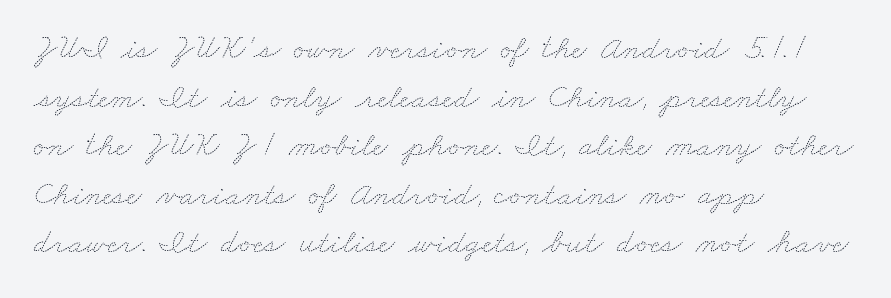
The image shows 34 px thin, wide type; set left-aligned, normal line spacing (1.43x), normal letter spacing, not underlined; medium stroke contrast and a small x-height.
